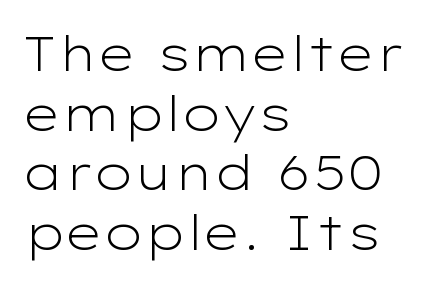
This sample uses plain, unmodified letter spacing. Character widths vary here, with narrow letters taking less room than wide ones. The type sits square on the baseline with zero lean. The setting favours the left margin, as ordinary paragraphs usually do. The letters carry no serifs — their stems end cleanly without finishing strokes. Check under the words: just untouched page.
